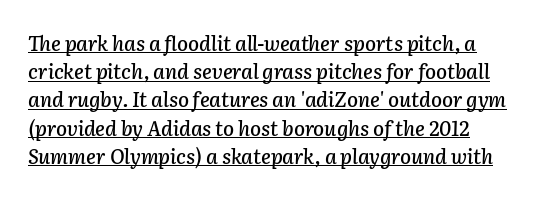
{"italic": "yes", "lean": "right", "slant_degrees": 2, "underline": "yes", "align": "left", "line_spacing": "normal", "line_spacing_ratio": 1.41, "letter_spacing": "normal", "letter_spacing_em": 0.0, "glyph_px": 20}
